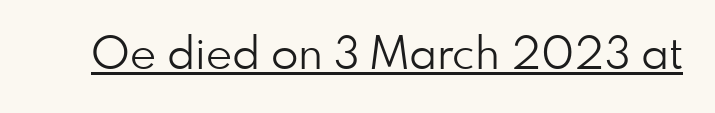
Q: Is the text bold? A: No.
Q: Is the text italic (slanted)? A: No, it is upright.
Q: Is the typeface a serif or a sans-serif typeface? A: Sans-serif.
Q: Is the text underlined? A: Yes.
Q: Is the spacing between letters normal or unusually wide? A: Normal.
Q: Width (condensed, normal, or wide)? A: Normal.
Q: Stroke contrast? A: Low.
Q: x-height? A: Small.
Q: Monospaced? A: No.
